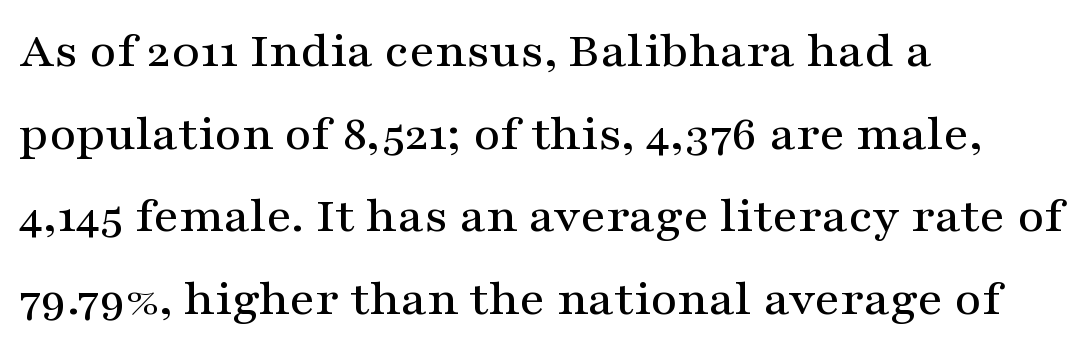
Q: Is the text italic (slanted)? A: No, it is upright.
Q: Is the typeface a serif or a sans-serif typeface? A: Serif.
Q: Is the text underlined? A: No.
Q: How is the paragraph aligned? A: Left-aligned.
Q: Is the spacing between letters normal or unusually wide? A: Normal.
Q: Is the spacing between lines tight, normal or loose? A: Normal.
Q: Width (condensed, normal, or wide)? A: Wide.
Q: Stroke contrast? A: Medium.
Q: x-height? A: Medium.
Q: Monospaced? A: No.
